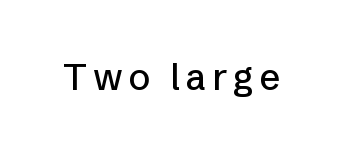
The image shows 36 px sans-serif type, upright; set not underlined; low stroke contrast and a medium x-height.
